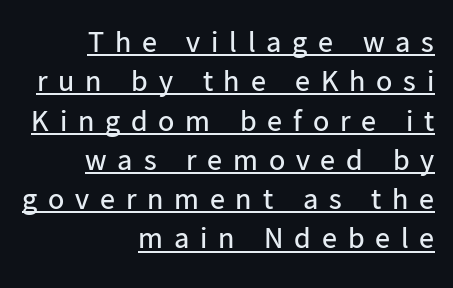
The image shows 30 px regular-weight sans-serif type, upright; set right-aligned, normal line spacing (1.31x), unusually wide letter spacing (+0.36 em), underlined; low stroke contrast and a medium x-height.
